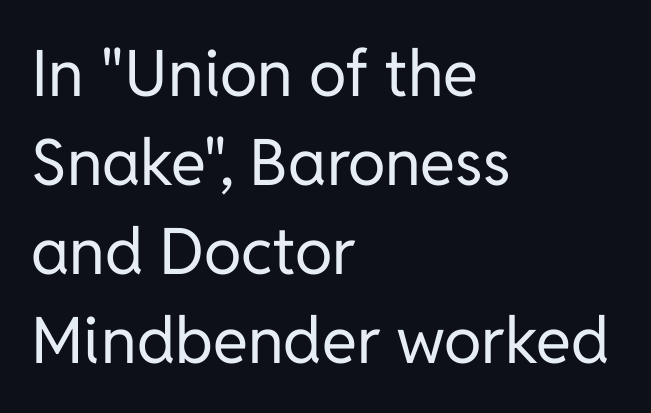
{"serif": "no", "italic": "no", "bold": "no", "weight": "regular", "width": "normal", "stroke_contrast": "low", "x_height": "medium", "monospaced": "no", "underline": "no", "align": "left", "line_spacing": "normal", "line_spacing_ratio": 1.39, "letter_spacing": "normal", "letter_spacing_em": 0.0, "glyph_px": 64}
